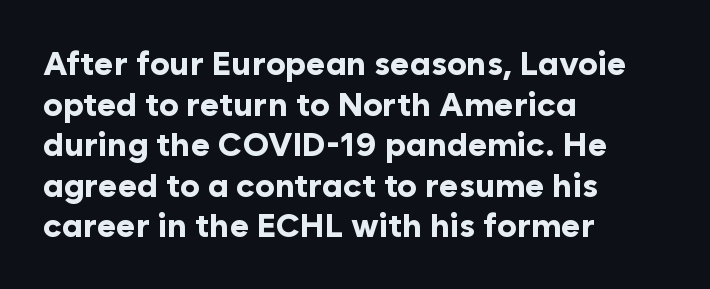
The image shows 33 px bold sans-serif type, upright; set left-aligned, line spacing 1.23x, normal letter spacing, not underlined; low stroke contrast and a medium x-height.
